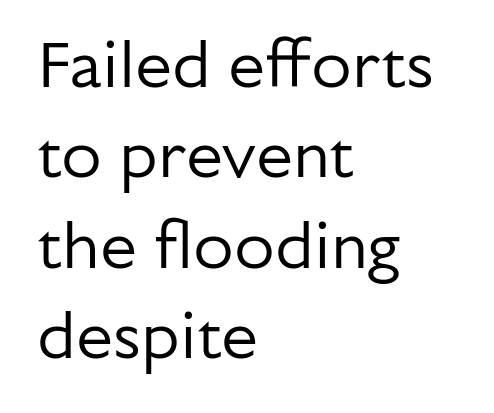
The image shows 66 px regular-weight sans-serif type, upright; set left-aligned, normal line spacing (1.37x), normal letter spacing, not underlined; low stroke contrast and a medium x-height.
